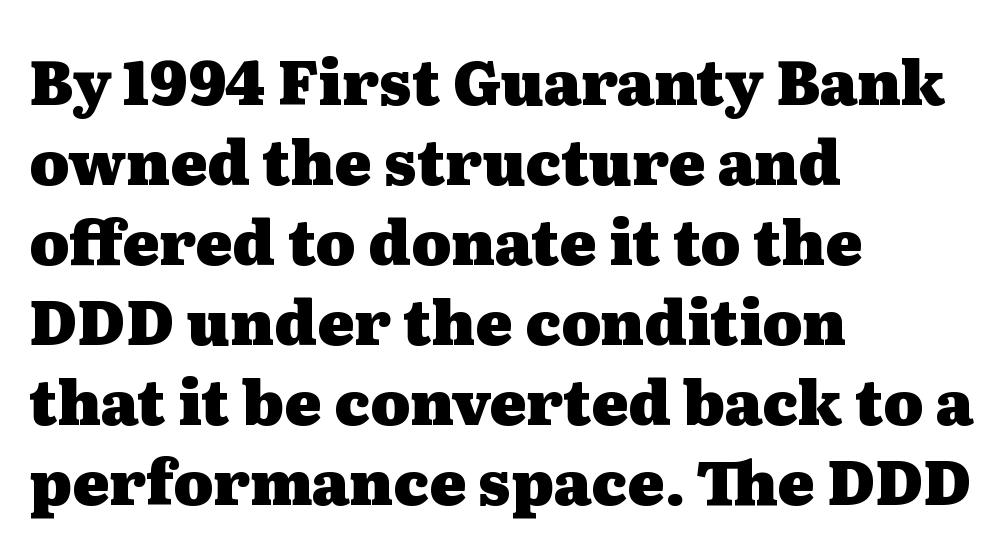
Q: Is the text bold? A: Yes.
Q: Is the text italic (slanted)? A: No, it is upright.
Q: Is the typeface a serif or a sans-serif typeface? A: Serif.
Q: Is the text underlined? A: No.
Q: How is the paragraph aligned? A: Left-aligned.
Q: Is the spacing between letters normal or unusually wide? A: Normal.
Q: Is the spacing between lines tight, normal or loose? A: Normal.
Q: Width (condensed, normal, or wide)? A: Wide.
Q: Stroke contrast? A: Medium.
Q: x-height? A: Medium.
Q: Monospaced? A: No.
